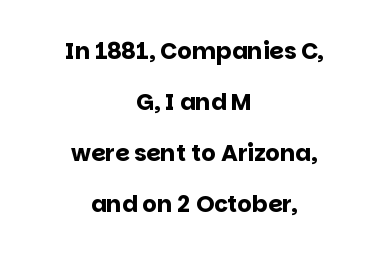
Ordinary non-slanted type is in use. The designer dialed line spacing up above the default. Caption: standard tracking, unaltered. Heft: maximum for text — a bold. Anything drawn beneath the words? Only blank space. Where is the straight margin? There isn't one; the lines are centered.
